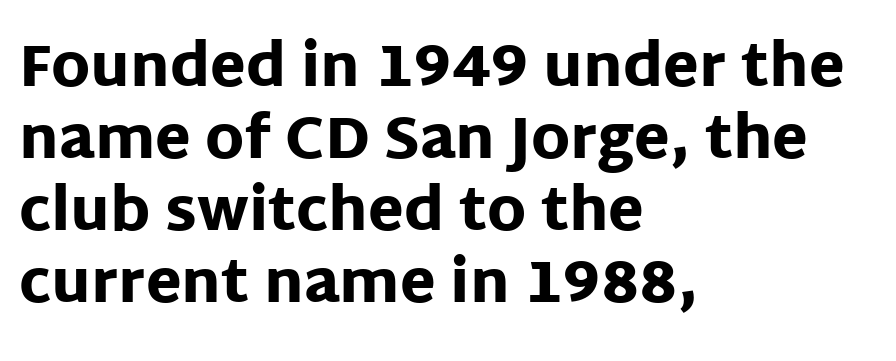
The image shows 58 px heavy sans-serif type, upright; set left-aligned, line spacing 1.24x, normal letter spacing, not underlined; low stroke contrast and a large x-height.
